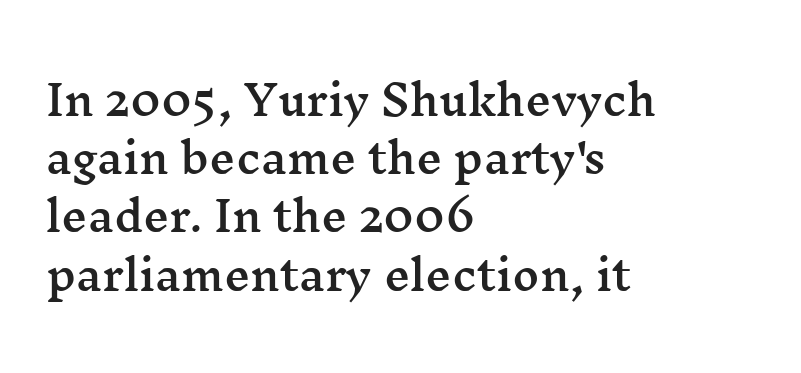
The image shows 41 px wide serif type, upright; set left-aligned, normal line spacing (1.42x), normal letter spacing, not underlined; medium stroke contrast and a medium x-height.
